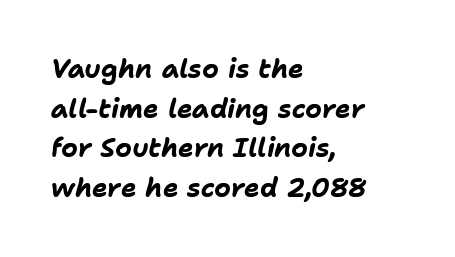
Q: Is the text bold? A: Yes.
Q: Is the text italic (slanted)? A: Yes, it leans right by about 11 degrees.
Q: Is the text underlined? A: No.
Q: How is the paragraph aligned? A: Left-aligned.
Q: Is the spacing between letters normal or unusually wide? A: Normal.
Q: Is the spacing between lines tight, normal or loose? A: Normal.
